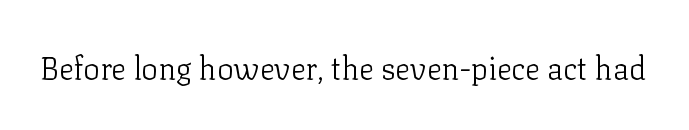
The image shows 31 px light serif type, upright; set normal letter spacing, not underlined; low stroke contrast and a medium x-height.
